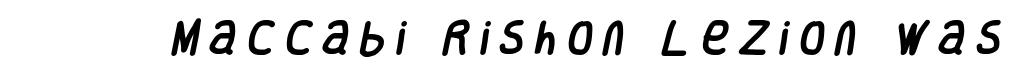
{"serif": "no", "width": "condensed", "stroke_contrast": "low", "x_height": "large", "monospaced": "no", "underline": "no", "letter_spacing": "wide", "letter_spacing_em": 0.29, "glyph_px": 37}
